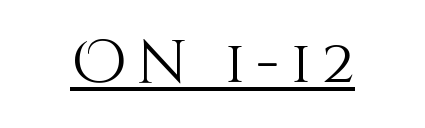
Q: Is the text bold? A: No.
Q: Is the text italic (slanted)? A: No, it is upright.
Q: Is the text underlined? A: Yes.
Q: How is the paragraph aligned? A: Centered.
Q: Width (condensed, normal, or wide)? A: Normal.
Q: Stroke contrast? A: Medium.
Q: x-height? A: Large.
Q: Monospaced? A: No.
